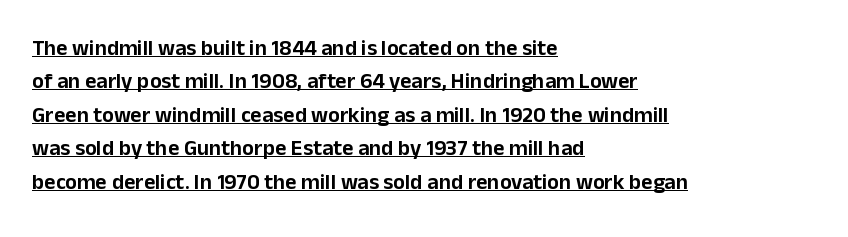
Q: Is the text italic (slanted)? A: No, it is upright.
Q: Is the text underlined? A: Yes.
Q: How is the paragraph aligned? A: Left-aligned.
Q: Is the spacing between letters normal or unusually wide? A: Normal.
Q: Is the spacing between lines tight, normal or loose? A: Normal.
